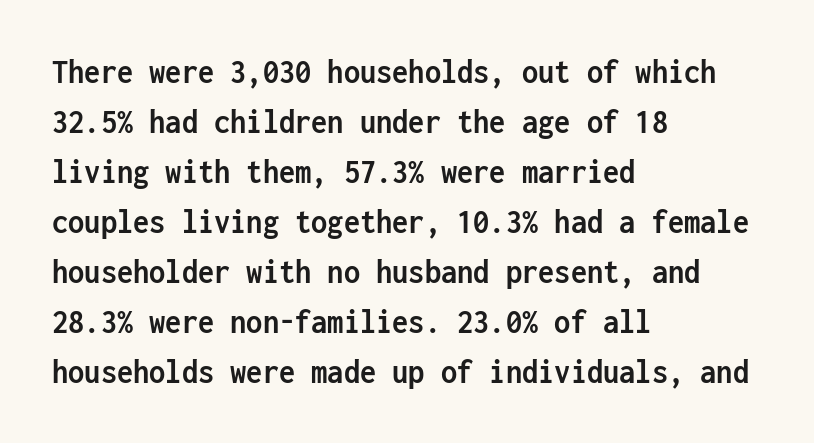
The image shows 36 px semibold, condensed sans-serif type, upright, monospaced; set left-aligned, normal line spacing (1.39x), normal letter spacing, not underlined; low stroke contrast and a medium x-height.
